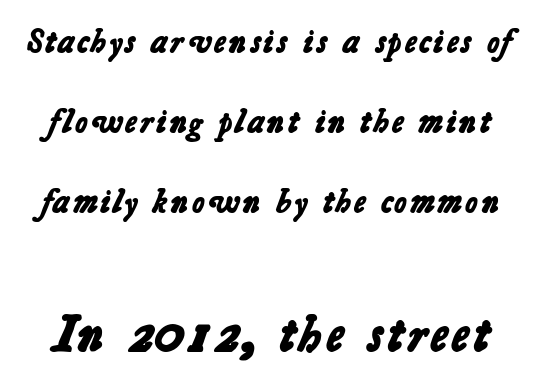
Is the lower block the larger one? Yes — the lower block carries the bigger type. Think of a printed novel: that variable character pitch is what you see here. The passage shown is typeset with a sans-serif family. Any mark beneath the type? The region is blank. On the weight axis this lands at bold, roughly 700.
